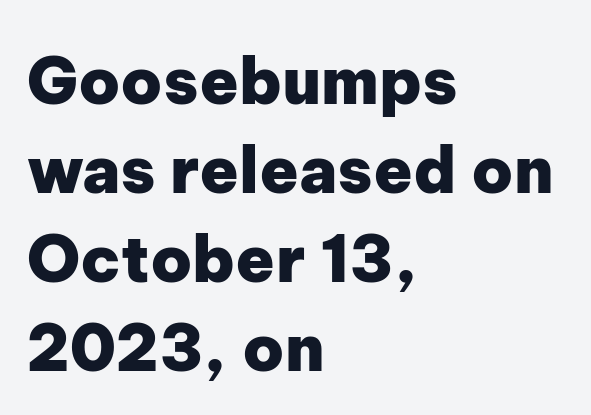
Q: Is the text bold? A: Yes.
Q: Is the text italic (slanted)? A: No, it is upright.
Q: Is the typeface a serif or a sans-serif typeface? A: Sans-serif.
Q: Is the text underlined? A: No.
Q: How is the paragraph aligned? A: Left-aligned.
Q: Is the spacing between letters normal or unusually wide? A: Normal.
Q: Is the spacing between lines tight, normal or loose? A: Normal.
Q: Width (condensed, normal, or wide)? A: Normal.
Q: Stroke contrast? A: Low.
Q: x-height? A: Medium.
Q: Monospaced? A: No.
